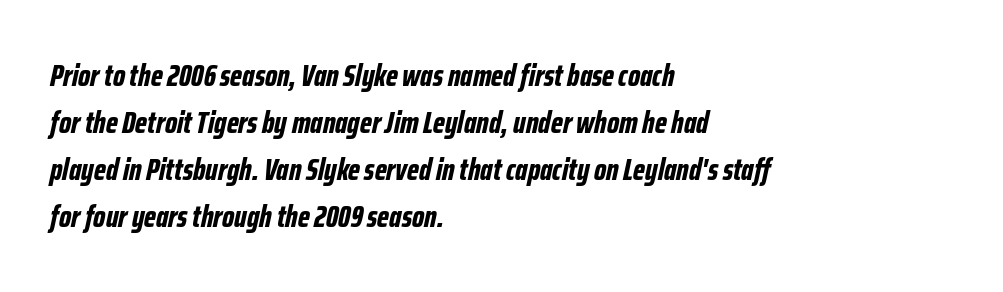
{"italic": "yes", "lean": "right", "slant_degrees": 12, "bold": "yes", "weight": "bold", "width": "condensed", "stroke_contrast": "low", "x_height": "medium", "monospaced": "no", "underline": "no", "align": "left", "line_spacing": "normal", "line_spacing_ratio": 1.52, "letter_spacing": "normal", "letter_spacing_em": 0.0, "glyph_px": 31}
